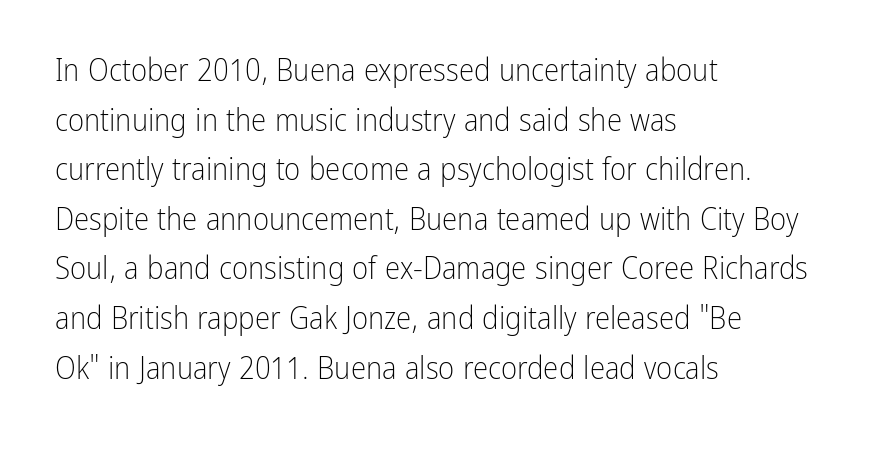
Q: Is the text bold? A: No.
Q: Is the text italic (slanted)? A: No, it is upright.
Q: Is the typeface a serif or a sans-serif typeface? A: Sans-serif.
Q: Is the text underlined? A: No.
Q: How is the paragraph aligned? A: Left-aligned.
Q: Is the spacing between letters normal or unusually wide? A: Normal.
Q: Is the spacing between lines tight, normal or loose? A: Normal.
Q: Width (condensed, normal, or wide)? A: Condensed.
Q: Stroke contrast? A: Low.
Q: x-height? A: Medium.
Q: Monospaced? A: No.
